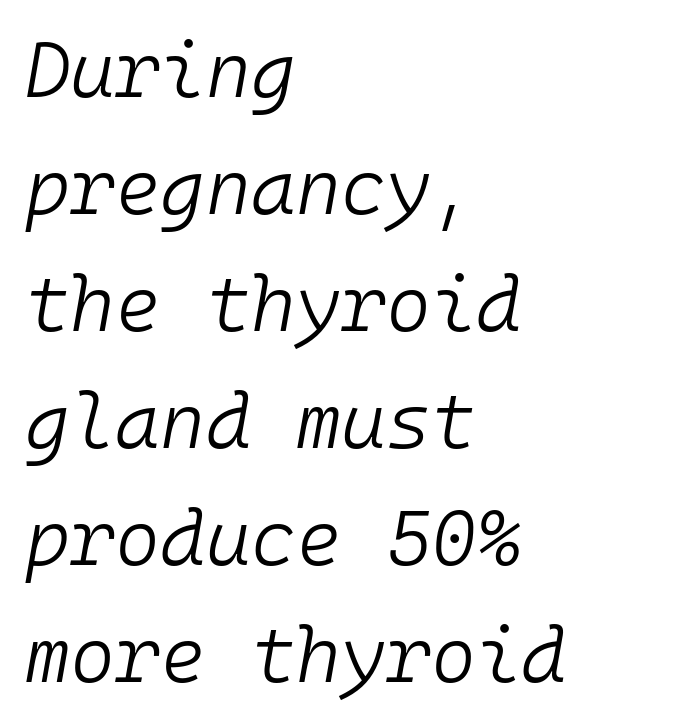
Q: Is the text bold? A: No.
Q: Is the text italic (slanted)? A: Yes, it leans right by about 10 degrees.
Q: Is the text underlined? A: No.
Q: How is the paragraph aligned? A: Left-aligned.
Q: Is the spacing between letters normal or unusually wide? A: Normal.
Q: Is the spacing between lines tight, normal or loose? A: Normal.
Q: Width (condensed, normal, or wide)? A: Normal.
Q: Stroke contrast? A: Low.
Q: x-height? A: Medium.
Q: Monospaced? A: Yes.
